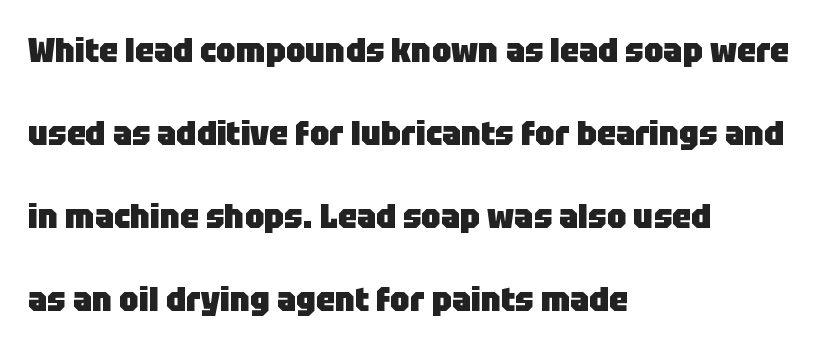
Q: Is the text bold? A: Yes.
Q: Is the text italic (slanted)? A: No, it is upright.
Q: Is the typeface a serif or a sans-serif typeface? A: Sans-serif.
Q: Is the text underlined? A: No.
Q: How is the paragraph aligned? A: Left-aligned.
Q: Is the spacing between letters normal or unusually wide? A: Normal.
Q: Is the spacing between lines tight, normal or loose? A: Loose.
Q: Width (condensed, normal, or wide)? A: Normal.
Q: Stroke contrast? A: Low.
Q: x-height? A: Large.
Q: Monospaced? A: No.
